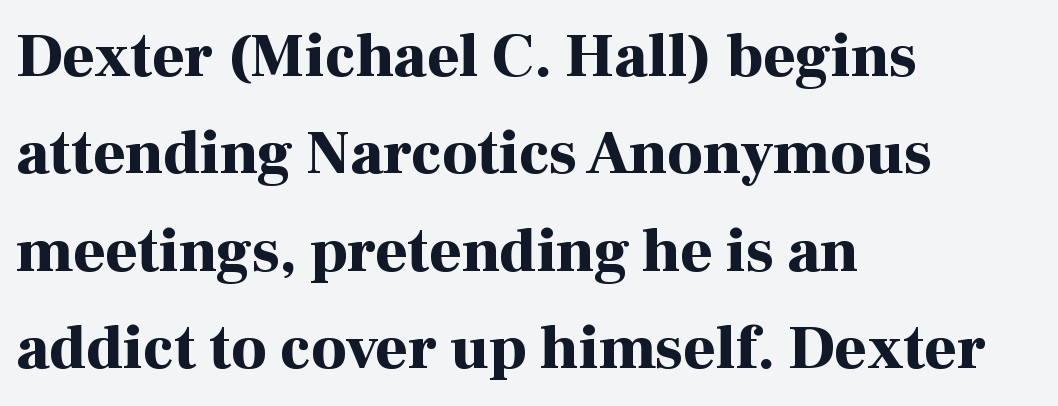
The designer went with a serif here, giving each stem small feet. Chunky letters — that's bold for sure. Short note: letters normally spaced. Bare-footed words on every line. A normal amount of white space separates one row of letters from the next.
